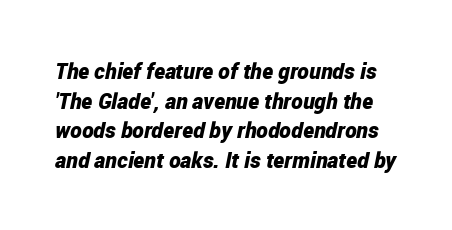
The block of text has a typical density, with ordinary space between rows. Would a proofreader flag this as italicized? Yes. The rendering uses a bold face; every stroke is thick and dark. The glyphs are unaccompanied by any horizontal stroke below them. Compared with typical body copy, the letter spacing here is the same.
